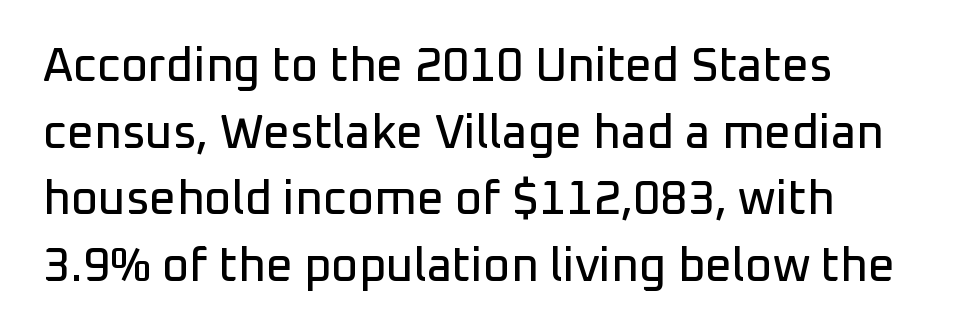
Honestly, the row spacing looks completely unremarkable. Nope, no serifs anywhere on these letters. The letters sit at their default tracking, neither squeezed nor spread. Looks like regular typesetting: each glyph gets only the width it needs. Nobody drew a line under any word here. Is there any slant? The stems are plumb.
